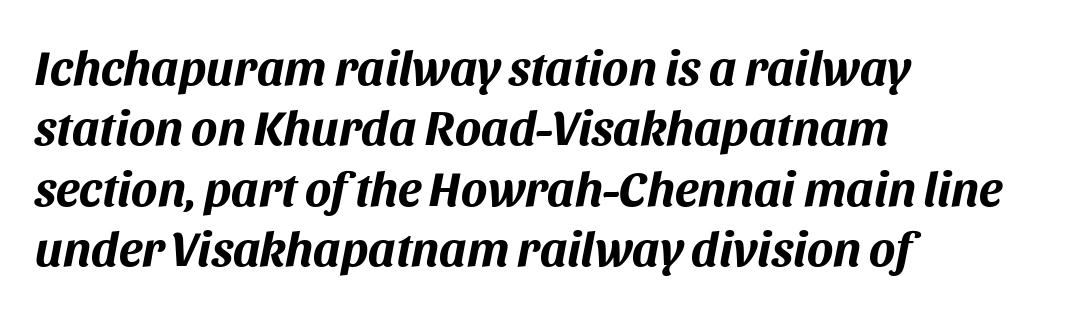
The image shows 49 px bold type, italic (leaning right); set left-aligned, line spacing 1.23x, normal letter spacing, not underlined; medium stroke contrast and a large x-height.
